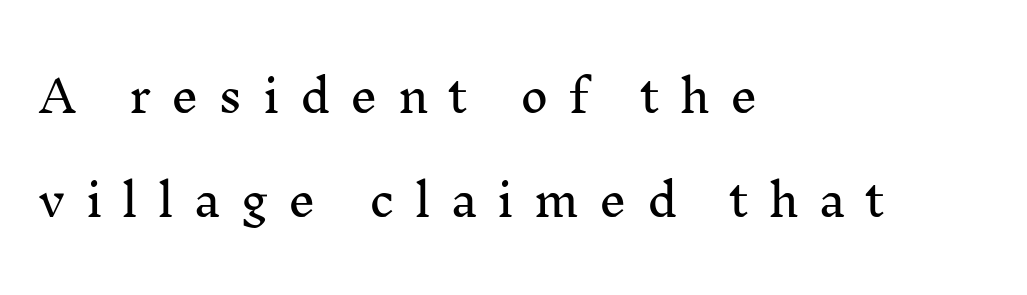
Q: Is the text italic (slanted)? A: No, it is upright.
Q: Is the typeface a serif or a sans-serif typeface? A: Serif.
Q: Is the text underlined? A: No.
Q: How is the paragraph aligned? A: Left-aligned.
Q: Is the spacing between letters normal or unusually wide? A: Unusually wide.
Q: Is the spacing between lines tight, normal or loose? A: Loose.
Q: Width (condensed, normal, or wide)? A: Normal.
Q: Stroke contrast? A: Medium.
Q: x-height? A: Medium.
Q: Monospaced? A: No.
